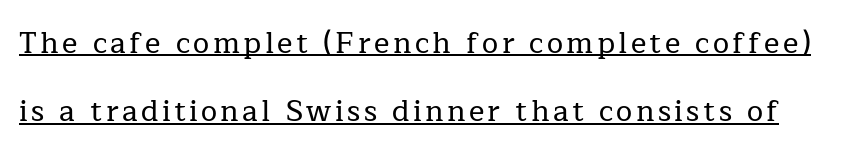
The image shows 29 px serif type, upright; set loose line spacing (2.36x), underlined; low stroke contrast and a medium x-height.
